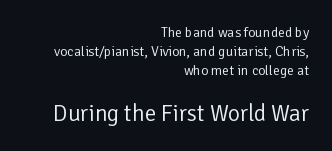
Q: Is the text bold? A: No.
Q: Is the text italic (slanted)? A: No, it is upright.
Q: Is the text underlined? A: No.
Q: How is the paragraph aligned? A: Right-aligned.
Q: Is the spacing between letters normal or unusually wide? A: Normal.
Q: Is the spacing between lines tight, normal or loose? A: Normal.
Q: Which block of text is set in a larger size, the first (top) or the second (bottom)? A: The second (bottom) one.
